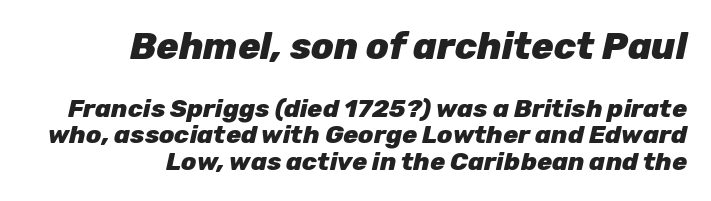
I'd describe the lettering as bold — thick and assertive. Reading top to bottom, the characters get smaller at the block break. Each letter keeps its own natural width here, so spacing adapts to shape. Quick note: underline off.
